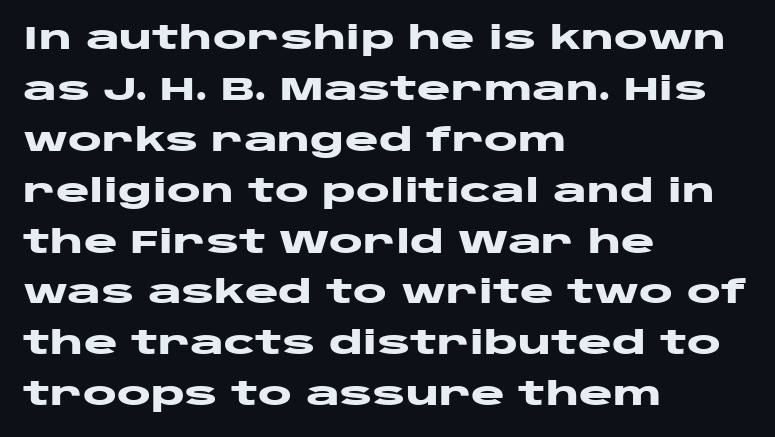
The image shows 32 px heavy, wide sans-serif type, upright; set left-aligned, normal line spacing (1.59x), normal letter spacing, not underlined; low stroke contrast and a large x-height.
